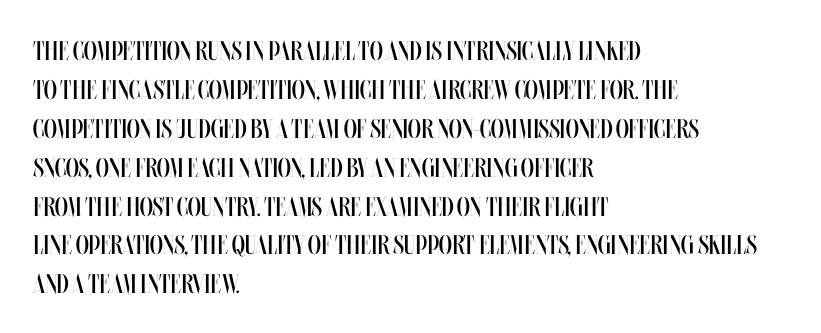
{"italic": "no", "bold": "no", "underline": "no", "align": "left", "line_spacing": "normal", "line_spacing_ratio": 1.44, "letter_spacing": "normal", "letter_spacing_em": 0.0, "glyph_px": 27}
